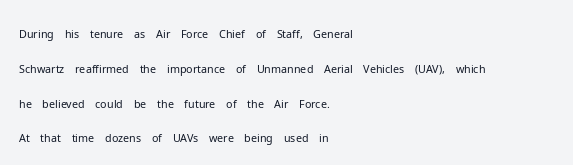
Q: Is the text bold? A: No.
Q: Is the text italic (slanted)? A: No, it is upright.
Q: Is the text underlined? A: No.
Q: How is the paragraph aligned? A: Left-aligned.
Q: Is the spacing between letters normal or unusually wide? A: Normal.
Q: Is the spacing between lines tight, normal or loose? A: Normal.
